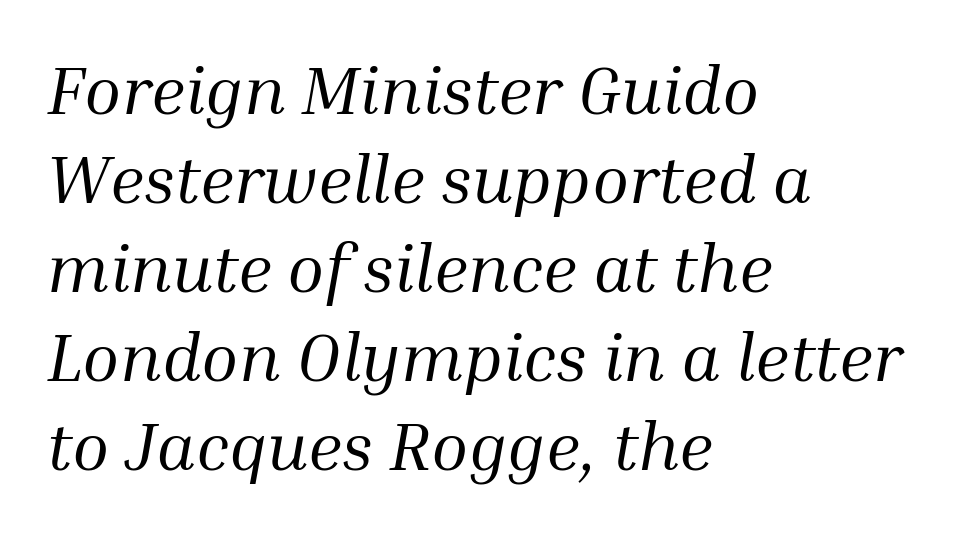
Just letters on the line, the space beneath them empty. This rendering uses left alignment, leaving the right contour irregular. Summary of vertical rhythm: regular, with standard interline spacing. Font category for this specimen: serif.
